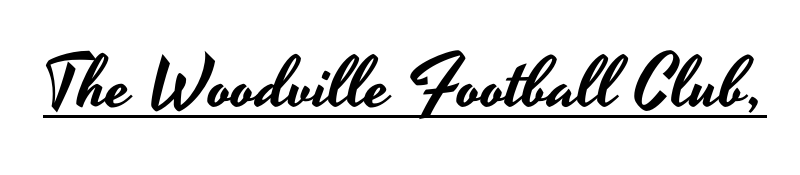
{"serif": "no", "width": "wide", "stroke_contrast": "low", "x_height": "small", "monospaced": "no", "underline": "yes", "letter_spacing": "normal", "letter_spacing_em": 0.0, "glyph_px": 72}
